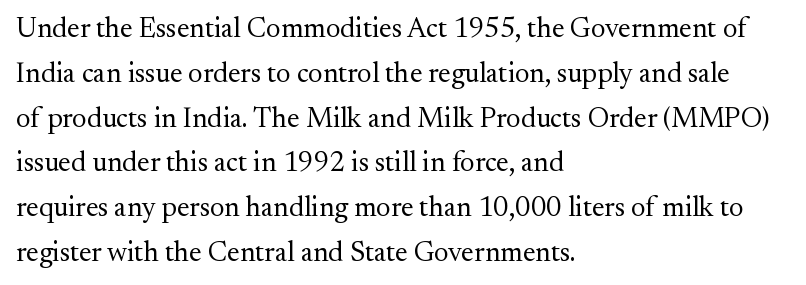
Q: Is the text bold? A: No.
Q: Is the text italic (slanted)? A: No, it is upright.
Q: Is the typeface a serif or a sans-serif typeface? A: Serif.
Q: Is the text underlined? A: No.
Q: How is the paragraph aligned? A: Left-aligned.
Q: Is the spacing between letters normal or unusually wide? A: Normal.
Q: Is the spacing between lines tight, normal or loose? A: Normal.
Q: Width (condensed, normal, or wide)? A: Normal.
Q: Stroke contrast? A: Medium.
Q: x-height? A: Small.
Q: Monospaced? A: No.
